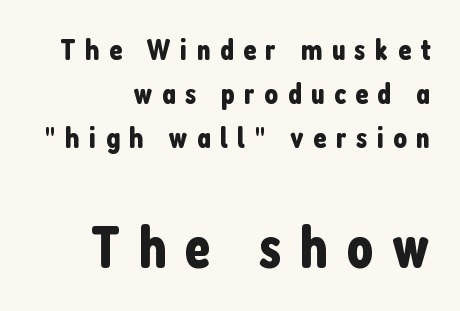
The designer went with a sans here, leaving each stem footless. Just letters on the line, the space beneath them empty. The leading is moderate, giving the passage an even texture. Is the lower block the larger one? Yes — the lower block carries the bigger type. What stands out about the letter spacing? Its width — letters are far apart. The paragraph has a hard right edge and a soft left edge.
